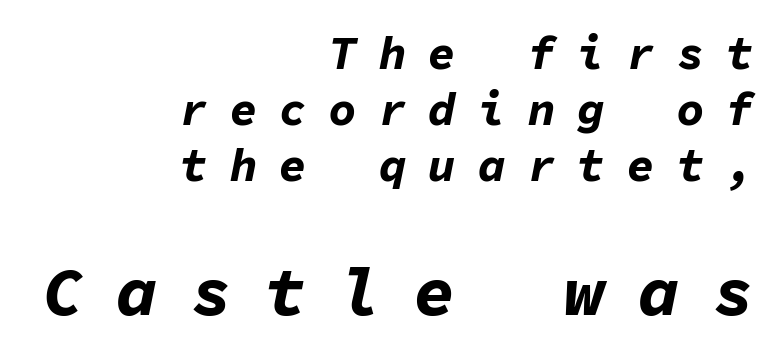
The image shows 69 px bold type, italic (leaning right), monospaced; set right-aligned, line spacing 1.22x, unusually wide letter spacing (+0.48 em), not underlined; the second (bottom) block is 1.5x larger; low stroke contrast and a medium x-height.
